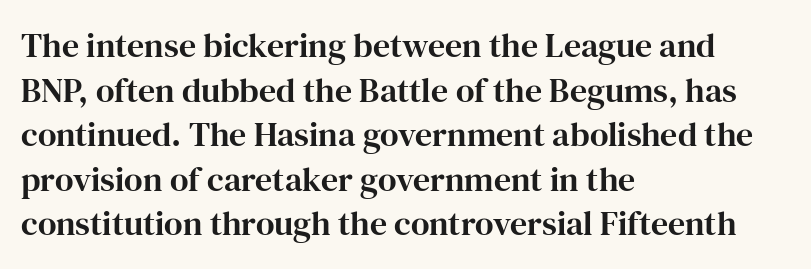
Q: Is the text italic (slanted)? A: No, it is upright.
Q: Is the typeface a serif or a sans-serif typeface? A: Serif.
Q: Is the text underlined? A: No.
Q: How is the paragraph aligned? A: Left-aligned.
Q: Is the spacing between letters normal or unusually wide? A: Normal.
Q: Is the spacing between lines tight, normal or loose? A: Normal.
Q: Width (condensed, normal, or wide)? A: Normal.
Q: Stroke contrast? A: High.
Q: x-height? A: Medium.
Q: Monospaced? A: No.
